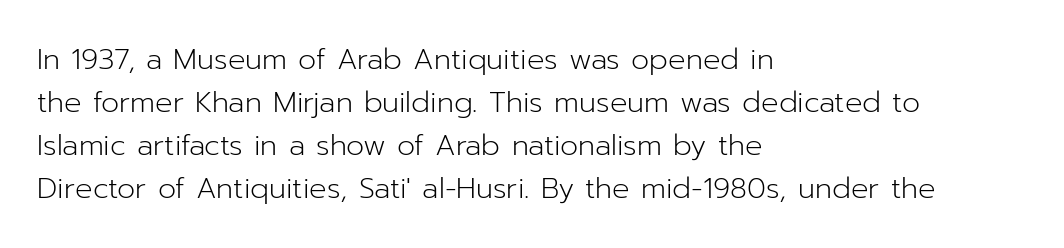
Observe the absence of serifs on each vertical stroke in this sample. Posture: straight, roman, zero tilt. Short and long lines alike share a common starting point at left. Letter spacing: default.
